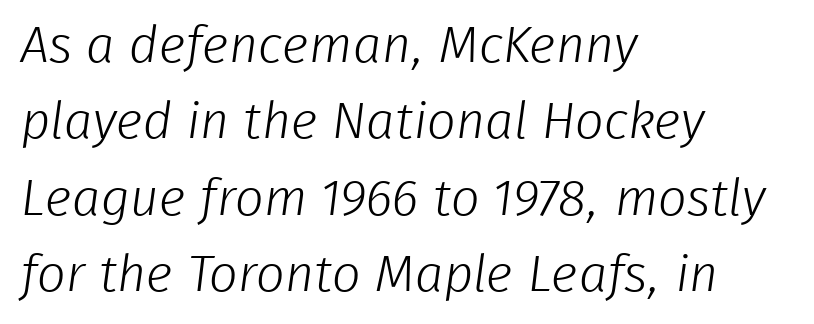
{"serif": "no", "bold": "no", "weight": "light", "width": "normal", "stroke_contrast": "low", "x_height": "medium", "monospaced": "no", "underline": "no", "align": "left", "line_spacing": "normal", "line_spacing_ratio": 1.5, "letter_spacing": "normal", "letter_spacing_em": 0.0, "glyph_px": 51}
